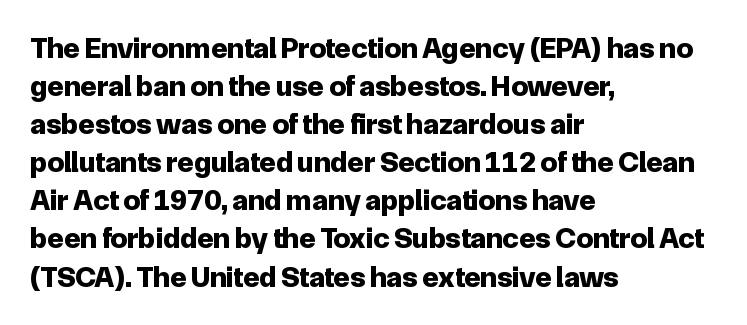
Does the leading feel generous? No, just average. Horizontal alignment here is leftward, the default for most running prose. The passage shown is emphatically bold. Default kerning and tracking; the words read as compact shapes. Style check: upright.
